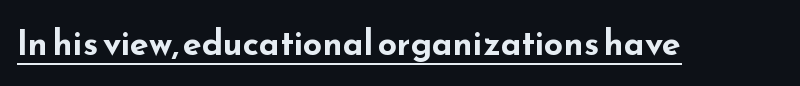
{"serif": "no", "italic": "no", "bold": "yes", "weight": "bold", "width": "wide", "stroke_contrast": "low", "x_height": "small", "monospaced": "no", "underline": "yes", "letter_spacing": "normal", "letter_spacing_em": 0.0, "glyph_px": 34}
